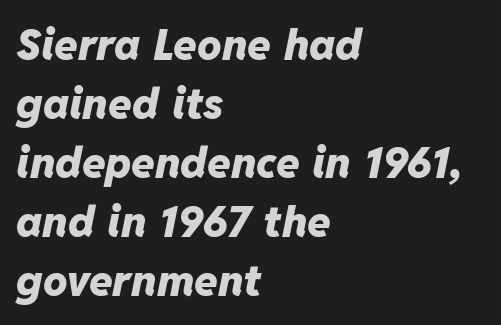
The image shows 43 px heavy type, italic (leaning right); set left-aligned, normal line spacing (1.37x), normal letter spacing, not underlined; low stroke contrast and a medium x-height.
